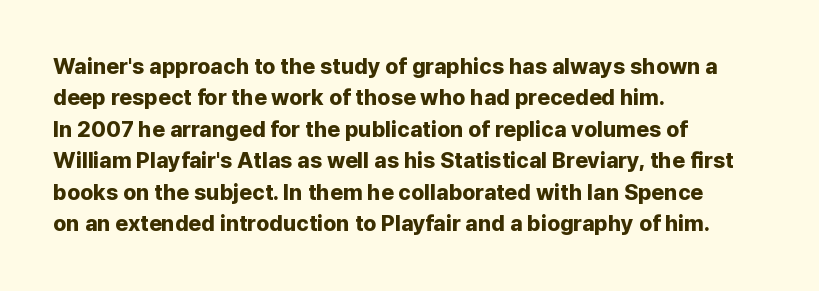
The vertical gap from one line to the next is medium. Bold? Absolutely — the strokes are thick and heavy. Plain, unruled lines of type. The ragged edge is on the right, which tells us the setting is flush left.
